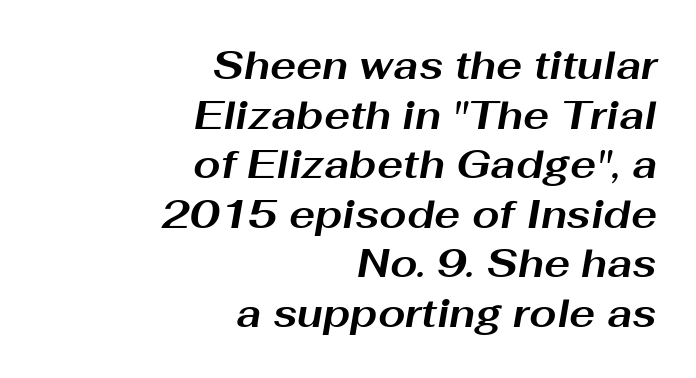
Q: Is the text bold? A: Yes.
Q: Is the text italic (slanted)? A: Yes, it leans right by about 10 degrees.
Q: Is the text underlined? A: No.
Q: How is the paragraph aligned? A: Right-aligned.
Q: Is the spacing between letters normal or unusually wide? A: Normal.
Q: Is the spacing between lines tight, normal or loose? A: Normal.
Q: Width (condensed, normal, or wide)? A: Wide.
Q: Stroke contrast? A: Medium.
Q: x-height? A: Medium.
Q: Monospaced? A: No.
